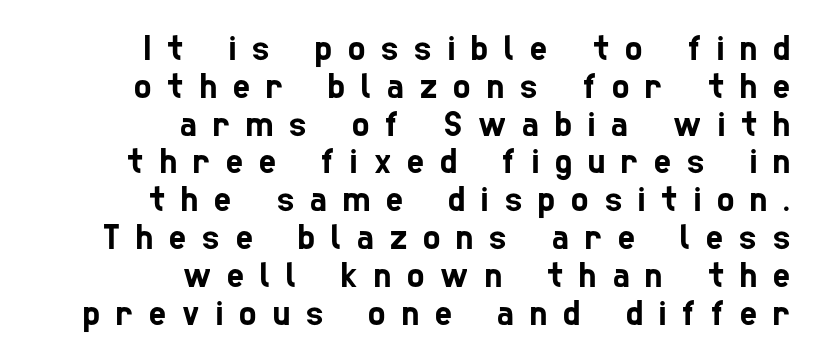
Lines of text with bare space underneath. The designer dialed line spacing down below the default. Does extra space separate the letters? Yes, quite a lot of it. The text was rendered using a sans face with plain stroke endings. Do the characters align in a grid? No, the font is proportional.
